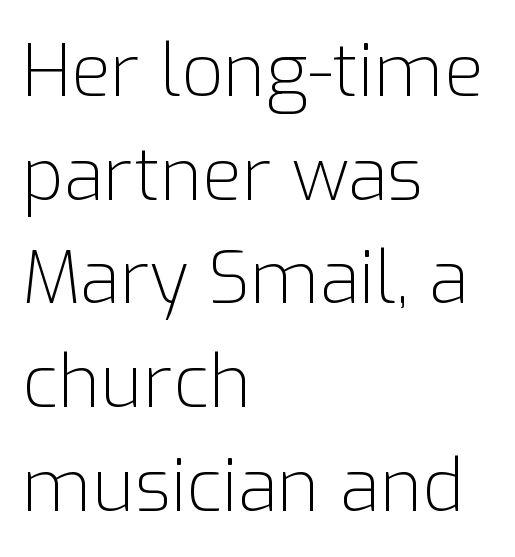
{"serif": "no", "italic": "no", "bold": "no", "weight": "light", "width": "normal", "stroke_contrast": "low", "x_height": "medium", "monospaced": "no", "underline": "no", "align": "left", "line_spacing": "normal", "line_spacing_ratio": 1.42, "letter_spacing": "normal", "letter_spacing_em": 0.0, "glyph_px": 73}
